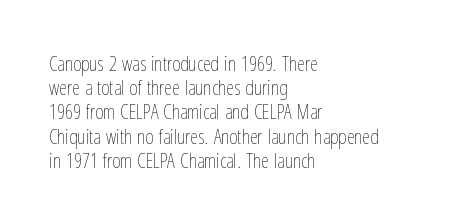
{"italic": "no", "bold": "no", "underline": "no", "align": "left", "line_spacing_ratio": 1.21, "letter_spacing": "normal", "letter_spacing_em": 0.0, "glyph_px": 20}
